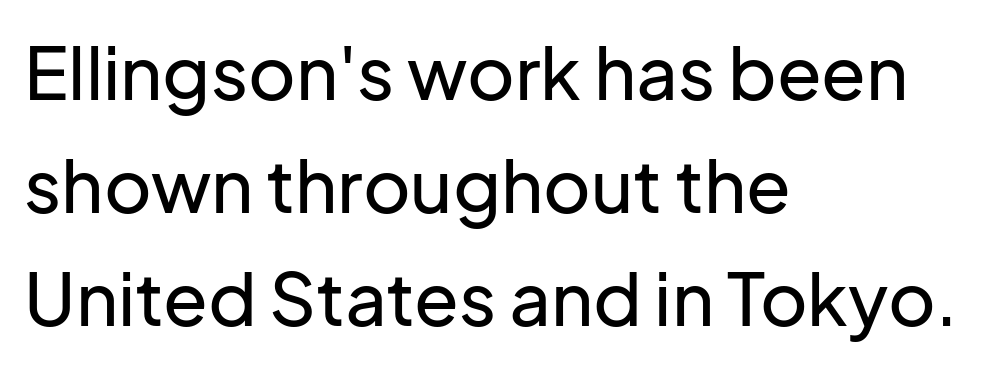
{"serif": "no", "italic": "no", "width": "normal", "stroke_contrast": "low", "x_height": "medium", "monospaced": "no", "underline": "no", "align": "left", "line_spacing": "normal", "line_spacing_ratio": 1.55, "letter_spacing": "normal", "letter_spacing_em": 0.0, "glyph_px": 73}
